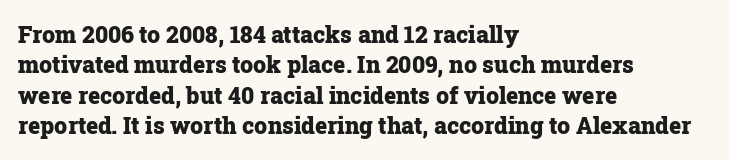
{"italic": "no", "bold": "yes", "underline": "no", "align": "left", "line_spacing": "normal", "line_spacing_ratio": 1.32, "letter_spacing": "normal", "letter_spacing_em": 0.0, "glyph_px": 23}
